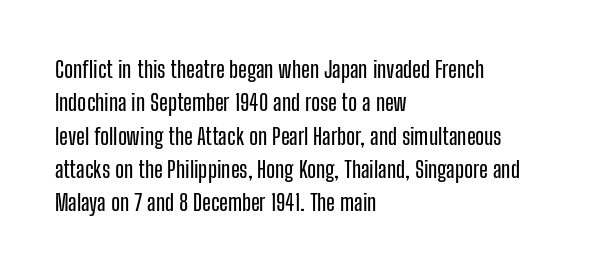
The rendering uses a moderate line-height, typical for paragraphs. These lines were composed using upright roman letters. The gaps between neighbouring characters are ordinary and unremarkable. Has an underline been added? It has not. Line starts are locked; line ends wander.
